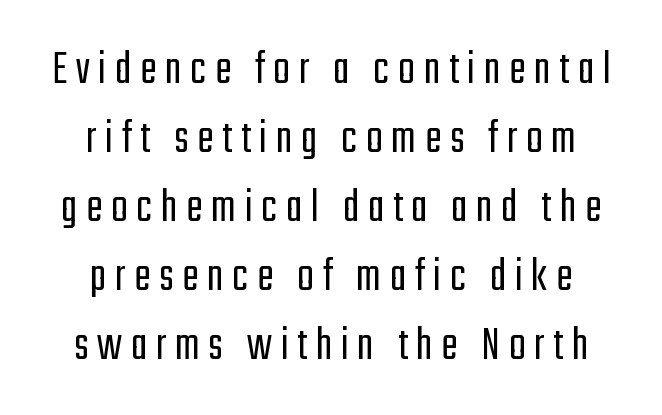
In terms of posture, this sample is upright. Unlike a traditional serif, this face leaves its strokes unadorned. Honestly, there is no underline to notice here at all. Is the block centered? Yes — each line is placed symmetrically about the middle. Is this a heavy cut? Hardly; it is regular or lighter. Looks like regular typesetting: each glyph gets only the width it needs.
